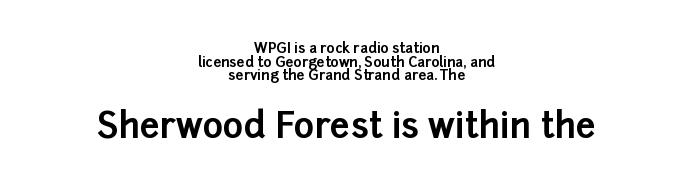
The image shows 35 px bold sans-serif type, upright; set centered, tight line spacing (0.97x), normal letter spacing, not underlined; the second (bottom) block is 2.5x larger; low stroke contrast and a medium x-height.
